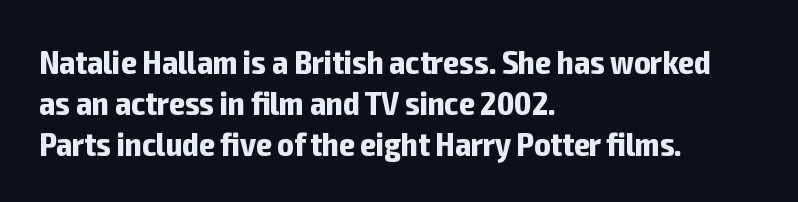
Observe the ordinary spacing: letters are neighbours, not strangers. The specimen omits any rule beneath the text block's lines. Typesetter's note: full bold, strokes at maximum text heaviness. Every stem runs plumb, perpendicular to the baseline. The face used here is proportionally spaced, like ordinary book or web type. A sans-serif font was chosen for this passage.
